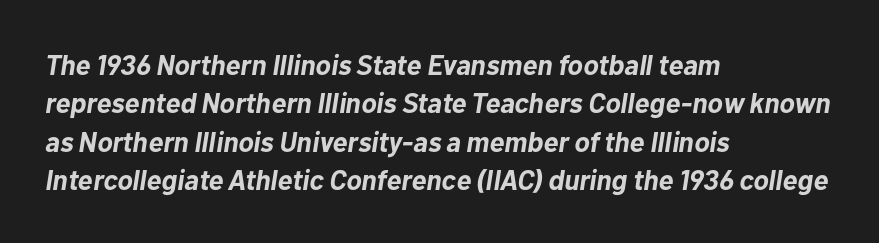
The image shows 28 px bold type, italic (leaning right); set left-aligned, normal line spacing (1.37x), normal letter spacing, not underlined; low stroke contrast and a medium x-height.
